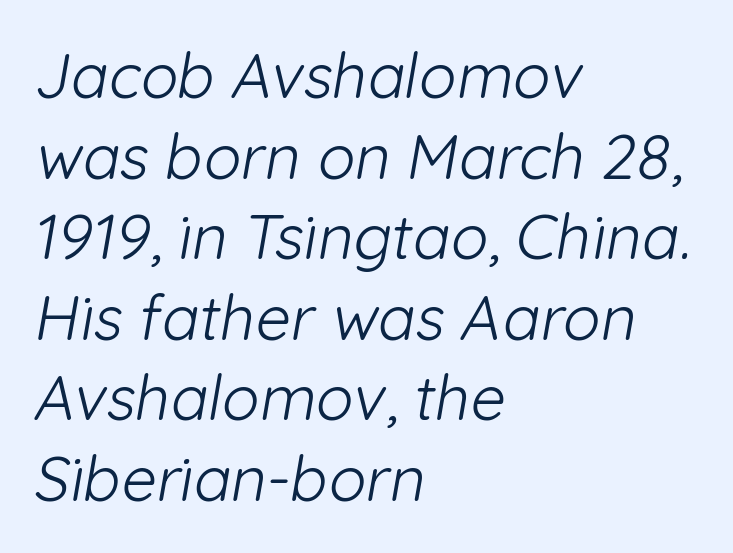
{"serif": "no", "bold": "no", "weight": "light", "width": "normal", "stroke_contrast": "low", "x_height": "medium", "monospaced": "no", "underline": "no", "align": "left", "line_spacing": "normal", "line_spacing_ratio": 1.3, "letter_spacing": "normal", "letter_spacing_em": 0.0, "glyph_px": 62}
